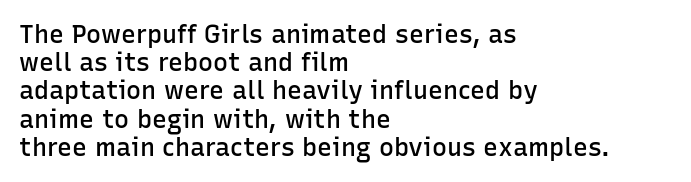
Q: Is the text bold? A: Semi-bold.
Q: Is the text italic (slanted)? A: No, it is upright.
Q: Is the text underlined? A: No.
Q: How is the paragraph aligned? A: Left-aligned.
Q: Is the spacing between letters normal or unusually wide? A: Normal.
Q: Is the spacing between lines tight, normal or loose? A: Tight.
